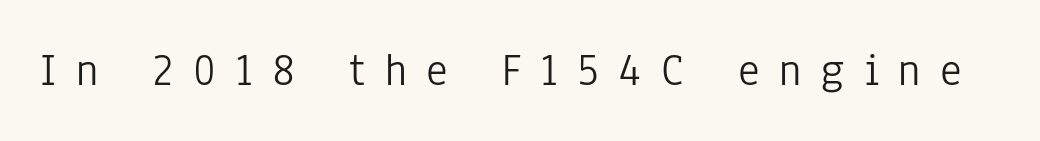
The face used here is a sans, in the tradition of grotesques and geometrics. The tracking jumps out immediately: characters are airy and widely separated. This reads as an unemphasized weight, regular at the heaviest. A typesetter would mark this as roman, not italic. The rendering uses natural spacing where letterforms have individual widths.
